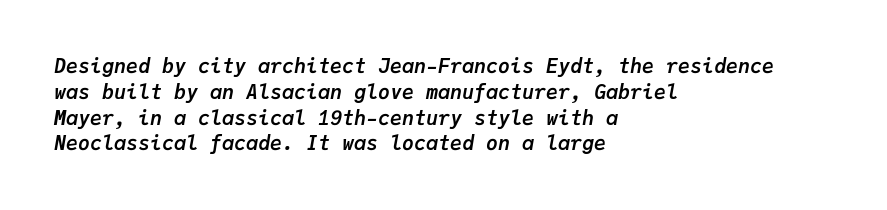
Is the type slanted? Yes — the strokes lean at a clear angle. This block has exactly the height ordinary leading produces. Heft: maximum for text — a bold. Line beginnings align vertically; line endings do not.
